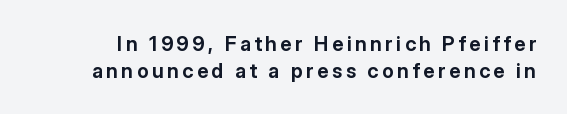
Typographic density is high because the face is bold. The letters stand upright; this is a roman face. Leading matches the norm, producing a regular column. Glance below the letters and you will spot only blank space.
